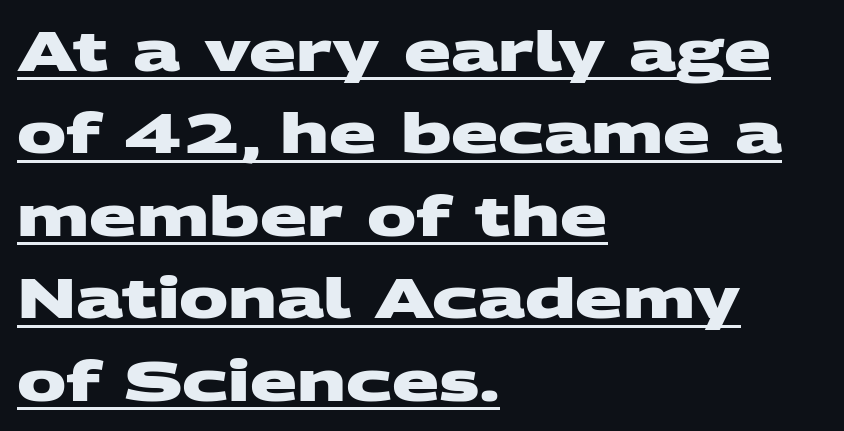
The image shows 55 px heavy, wide sans-serif type; set left-aligned, normal line spacing (1.5x), normal letter spacing, underlined; medium stroke contrast and a large x-height.
